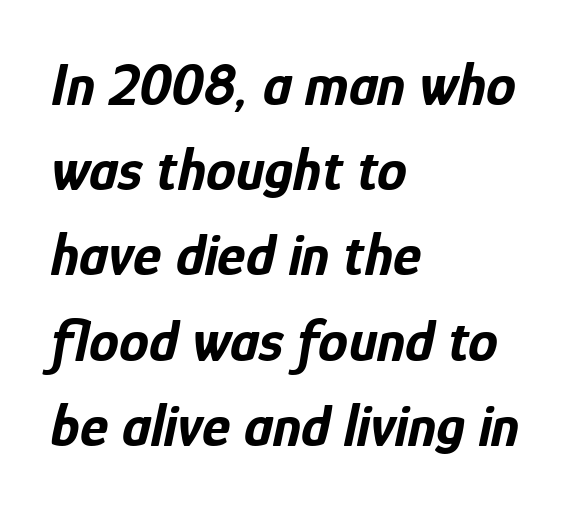
Short note: letters normally spaced. Caption: multi-line text, flush left, ragged right. Caption: bold face, heavy strokes. Notice how the stems are inclined rather than vertical — that's the hallmark of italics. The area under the type is left untouched.
